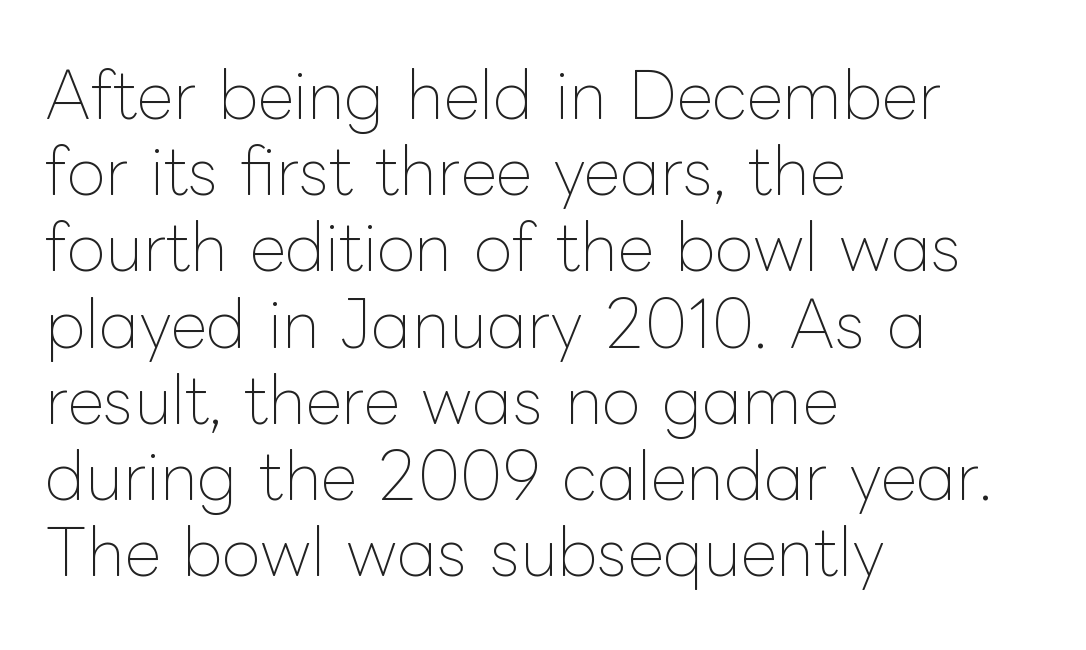
Q: Is the text bold? A: No.
Q: Is the text italic (slanted)? A: No, it is upright.
Q: Is the text underlined? A: No.
Q: How is the paragraph aligned? A: Left-aligned.
Q: Is the spacing between letters normal or unusually wide? A: Normal.
Q: Width (condensed, normal, or wide)? A: Normal.
Q: Stroke contrast? A: Low.
Q: x-height? A: Medium.
Q: Monospaced? A: No.
